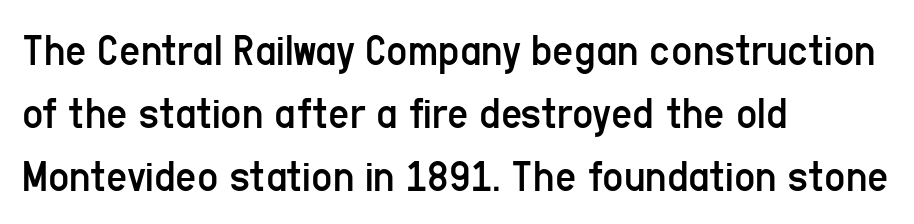
The image shows 46 px regular-weight, condensed sans-serif type, upright; set left-aligned, normal line spacing (1.37x), normal letter spacing, not underlined; low stroke contrast and a medium x-height.
